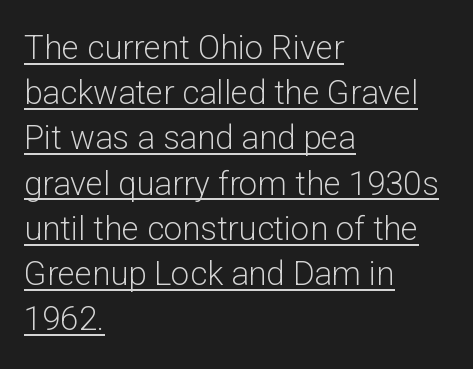
The image shows 33 px light sans-serif type, upright; set left-aligned, normal line spacing (1.37x), normal letter spacing, underlined; low stroke contrast and a medium x-height.
